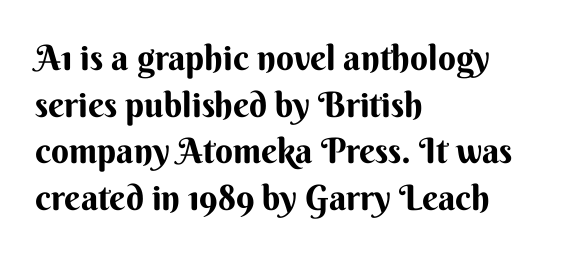
Q: Is the text bold? A: Yes.
Q: Is the text italic (slanted)? A: No, it is upright.
Q: Is the typeface a serif or a sans-serif typeface? A: Sans-serif.
Q: Is the text underlined? A: No.
Q: How is the paragraph aligned? A: Left-aligned.
Q: Is the spacing between letters normal or unusually wide? A: Normal.
Q: Is the spacing between lines tight, normal or loose? A: Normal.
Q: Width (condensed, normal, or wide)? A: Normal.
Q: Stroke contrast? A: Medium.
Q: x-height? A: Small.
Q: Monospaced? A: No.
